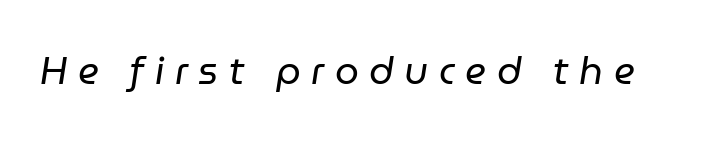
Q: Is the text bold? A: No.
Q: Is the text italic (slanted)? A: Yes, it leans right by about 9 degrees.
Q: Is the text underlined? A: No.
Q: Is the spacing between letters normal or unusually wide? A: Unusually wide.
Q: Width (condensed, normal, or wide)? A: Normal.
Q: Stroke contrast? A: Low.
Q: x-height? A: Medium.
Q: Monospaced? A: No.
